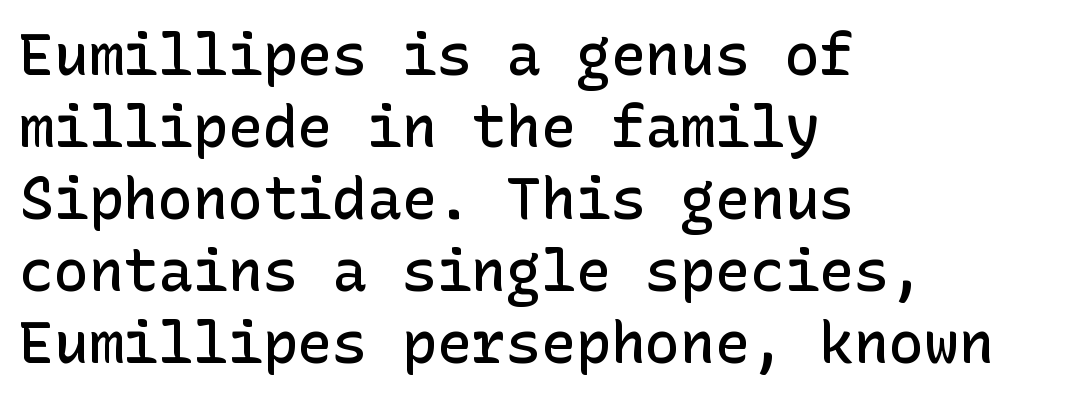
{"serif": "no", "italic": "no", "bold": "semi", "weight": "semibold", "width": "normal", "stroke_contrast": "low", "x_height": "medium", "underline": "no", "align": "left", "line_spacing_ratio": 1.24, "letter_spacing": "normal", "letter_spacing_em": 0.0, "glyph_px": 58}
